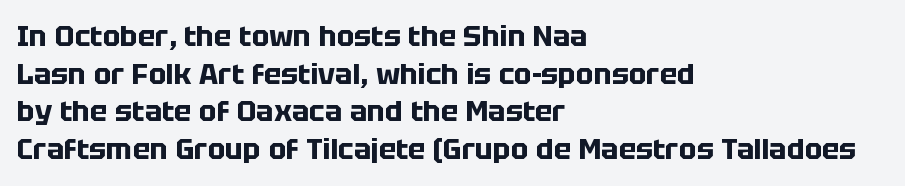
{"serif": "no", "italic": "no", "bold": "yes", "weight": "bold", "width": "normal", "stroke_contrast": "low", "x_height": "large", "monospaced": "no", "underline": "no", "align": "left", "line_spacing": "normal", "line_spacing_ratio": 1.3, "letter_spacing": "normal", "letter_spacing_em": 0.0, "glyph_px": 29}
